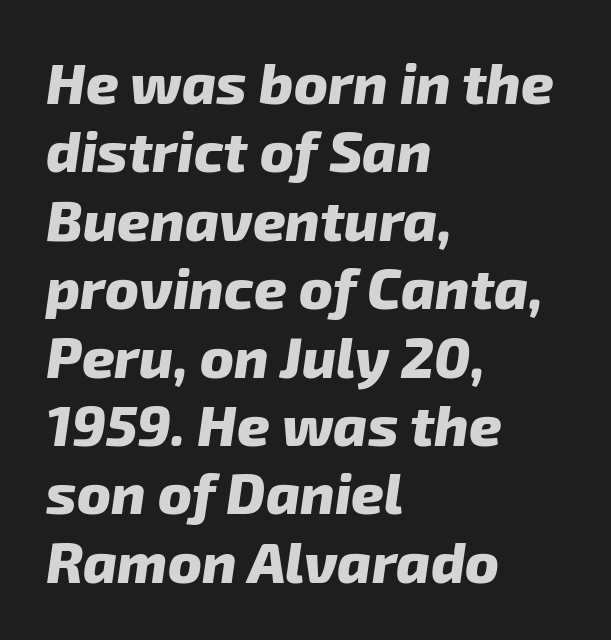
{"serif": "no", "bold": "yes", "weight": "heavy", "width": "normal", "stroke_contrast": "low", "x_height": "medium", "monospaced": "no", "underline": "no", "align": "left", "line_spacing_ratio": 1.2, "letter_spacing": "normal", "letter_spacing_em": 0.0, "glyph_px": 57}
